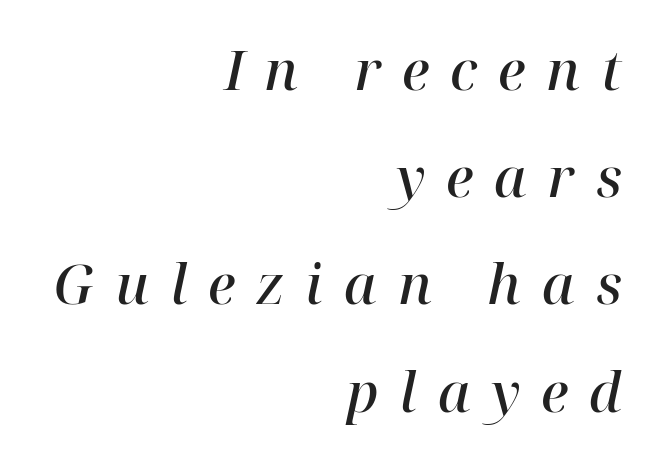
Q: Is the text bold? A: Semi-bold.
Q: Is the text italic (slanted)? A: Yes, it leans right by about 12 degrees.
Q: Is the typeface a serif or a sans-serif typeface? A: Serif.
Q: Is the text underlined? A: No.
Q: How is the paragraph aligned? A: Right-aligned.
Q: Is the spacing between letters normal or unusually wide? A: Unusually wide.
Q: Is the spacing between lines tight, normal or loose? A: Loose.
Q: Width (condensed, normal, or wide)? A: Normal.
Q: Stroke contrast? A: High.
Q: x-height? A: Medium.
Q: Monospaced? A: No.
